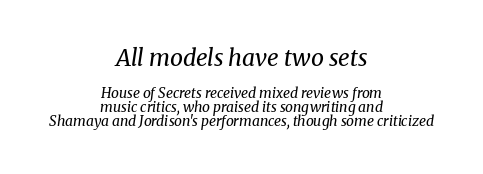
Q: Is the text bold? A: No.
Q: Is the text italic (slanted)? A: Yes, it leans right by about 8 degrees.
Q: Is the text underlined? A: No.
Q: How is the paragraph aligned? A: Centered.
Q: Is the spacing between letters normal or unusually wide? A: Normal.
Q: Is the spacing between lines tight, normal or loose? A: Tight.
Q: Which block of text is set in a larger size, the first (top) or the second (bottom)? A: The first (top) one.
